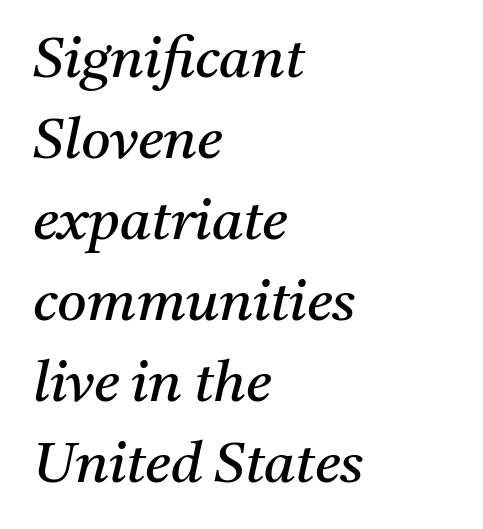
The image shows 57 px regular-weight serif type, italic (leaning right); set left-aligned, normal line spacing (1.42x), normal letter spacing, not underlined; medium stroke contrast and a medium x-height.
